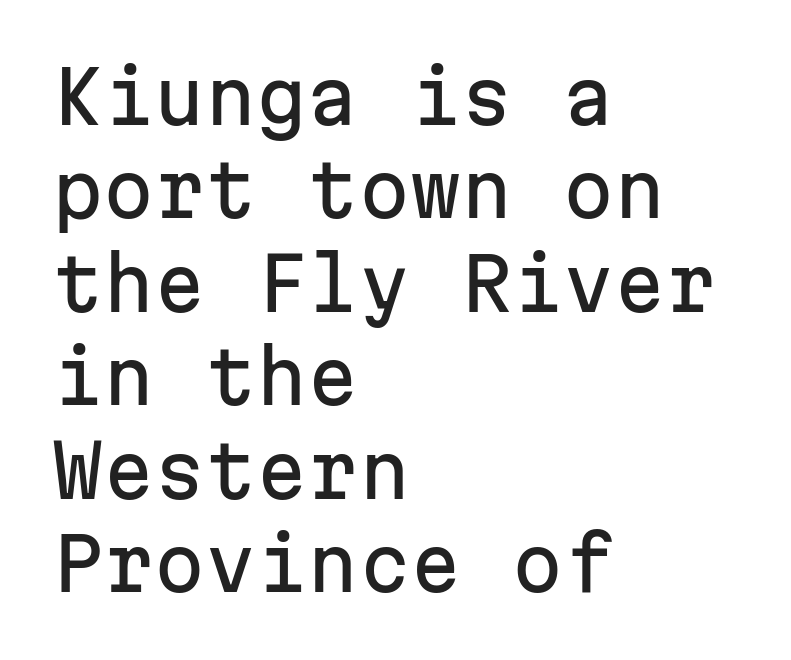
Spacing verdict: monospaced, one width for all characters. Successive baselines arrive at the customary interval. The characters display no serif detailing; their extremities are plain. Tracking here is standard; glyphs follow each other at the usual distance. Anything drawn beneath the words? Only blank space.
